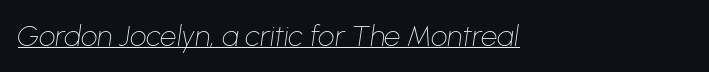
The image shows 29 px thin type, italic (leaning right); set left-aligned, normal letter spacing, underlined; low stroke contrast and a medium x-height.
